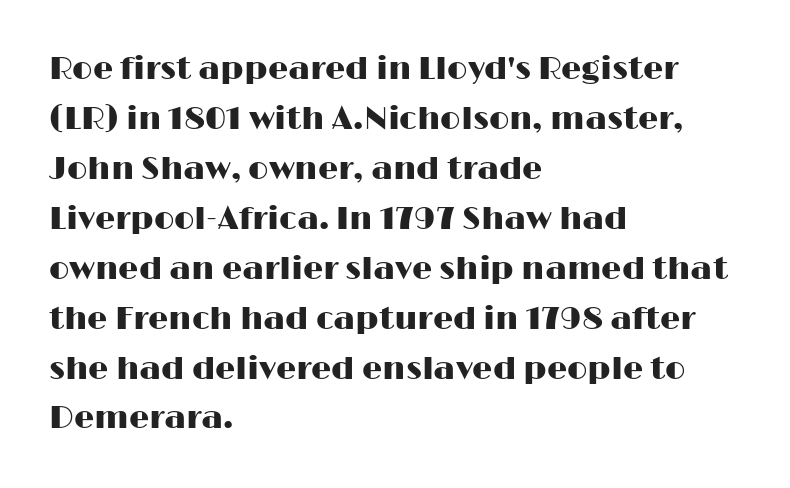
The image shows 32 px wide sans-serif type, upright; set left-aligned, normal line spacing (1.56x), normal letter spacing, not underlined; high stroke contrast and a medium x-height.
